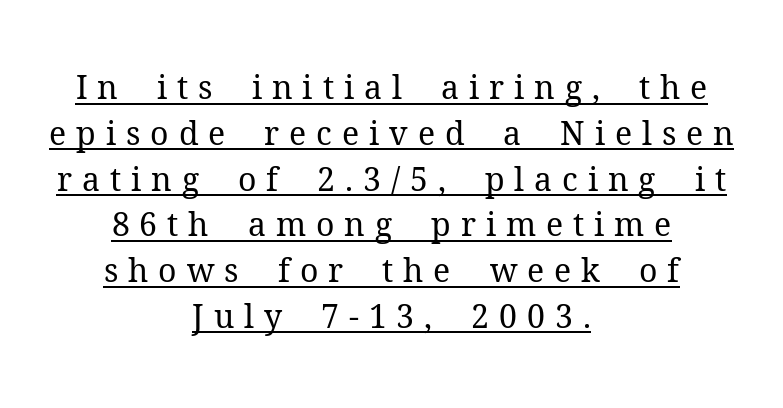
These lines were composed using upright roman letters. This sample has the flowing, uneven cadence of proportional lettering. Neither beginnings nor endings align; midpoints do. Glyph-to-glyph distance is far greater than everyday printed text. Think standard paragraph weight, or any step lighter than that.
